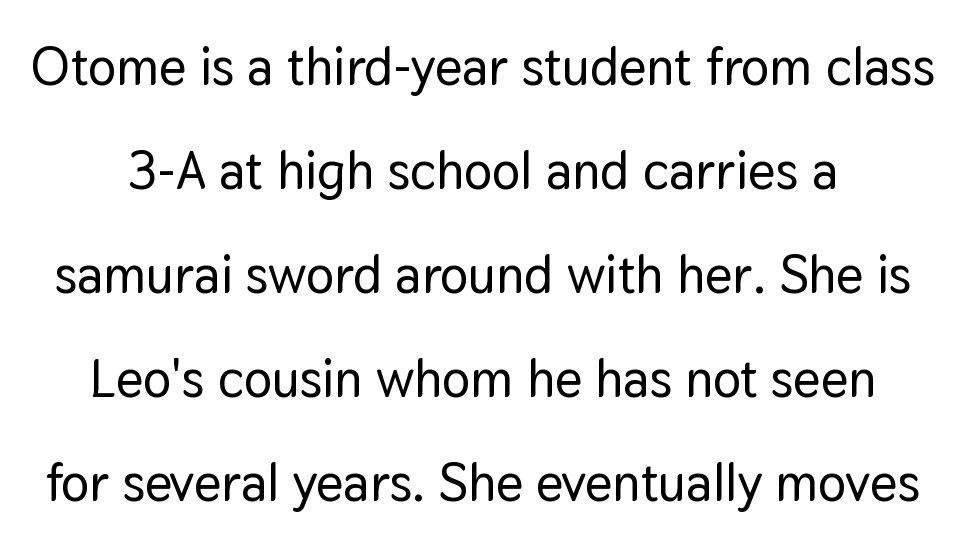
The image shows 53 px sans-serif type, upright; set loose line spacing (1.96x), normal letter spacing, not underlined; low stroke contrast and a medium x-height.
